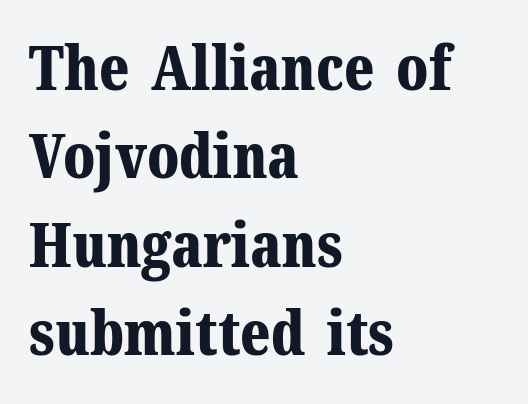
{"serif": "yes", "italic": "no", "bold": "yes", "weight": "bold", "width": "normal", "stroke_contrast": "medium", "x_height": "medium", "monospaced": "no", "underline": "no", "align": "left", "line_spacing": "normal", "line_spacing_ratio": 1.45, "letter_spacing": "normal", "letter_spacing_em": 0.0, "glyph_px": 61}
